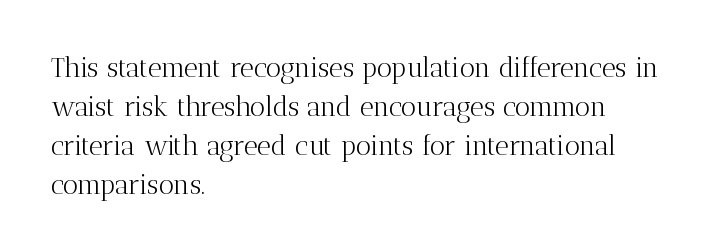
Nothing heavy about these letters — not bold at all. The block of text has a typical density, with ordinary space between rows. Posture: straight, roman, zero tilt. Quick note: underline off. The letterforms sit shoulder to shoulder at normal distance.
